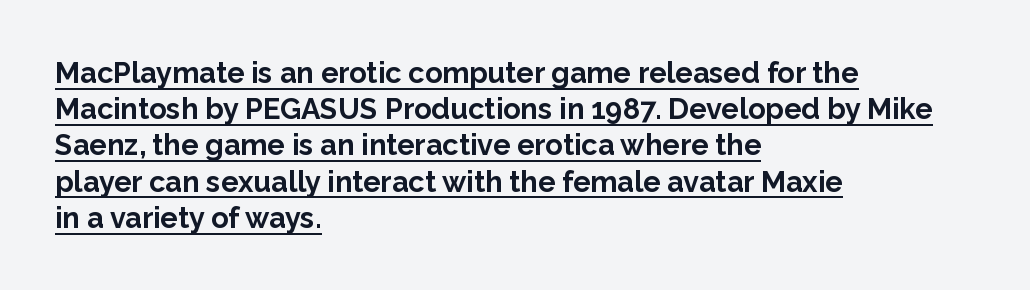
{"serif": "no", "italic": "no", "bold": "yes", "weight": "bold", "width": "normal", "stroke_contrast": "low", "x_height": "medium", "monospaced": "no", "underline": "yes", "align": "left", "line_spacing": "normal", "line_spacing_ratio": 1.25, "letter_spacing": "normal", "letter_spacing_em": 0.0, "glyph_px": 29}
